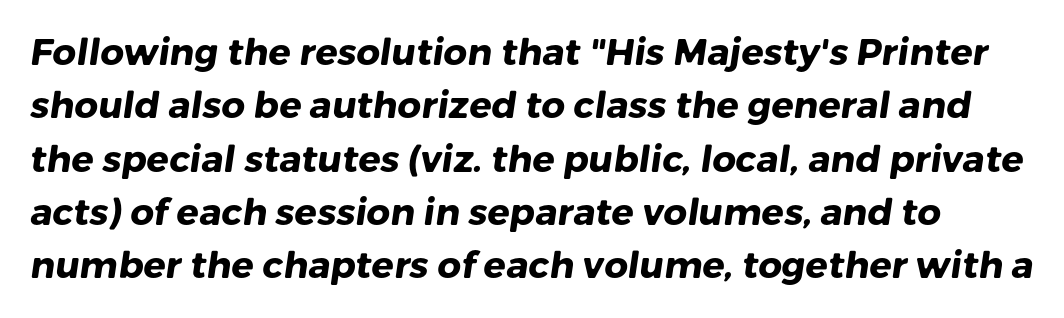
The image shows 37 px heavy sans-serif type; set normal line spacing (1.44x), normal letter spacing, not underlined; low stroke contrast and a medium x-height.
